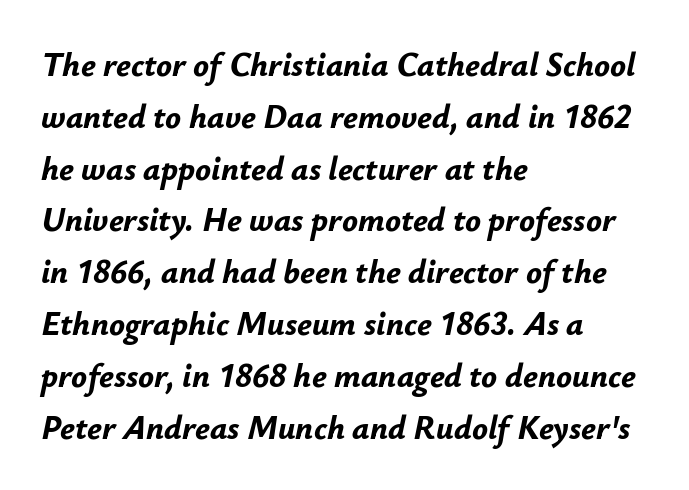
Q: Is the text bold? A: Yes.
Q: Is the text italic (slanted)? A: Yes, it leans right by about 12 degrees.
Q: Is the text underlined? A: No.
Q: How is the paragraph aligned? A: Left-aligned.
Q: Is the spacing between letters normal or unusually wide? A: Normal.
Q: Is the spacing between lines tight, normal or loose? A: Normal.
Q: Width (condensed, normal, or wide)? A: Normal.
Q: Stroke contrast? A: Low.
Q: x-height? A: Small.
Q: Monospaced? A: No.
